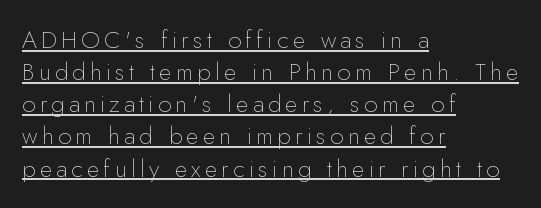
Like a heading marked for emphasis, these lines bear an underscore. Leading: standard. The typography opts for an upright posture over an oblique one. No chunkiness to these letters — they're not bold.
